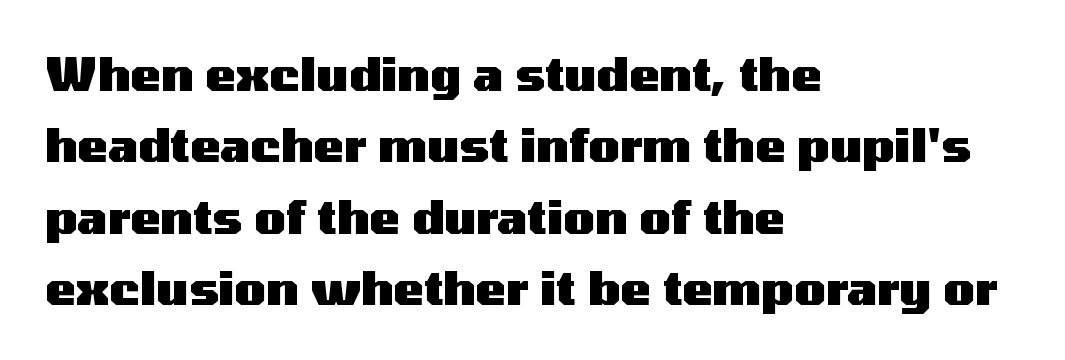
Q: Is the text bold? A: Yes.
Q: Is the text italic (slanted)? A: No, it is upright.
Q: Is the typeface a serif or a sans-serif typeface? A: Sans-serif.
Q: Is the text underlined? A: No.
Q: How is the paragraph aligned? A: Left-aligned.
Q: Is the spacing between letters normal or unusually wide? A: Normal.
Q: Is the spacing between lines tight, normal or loose? A: Normal.
Q: Width (condensed, normal, or wide)? A: Wide.
Q: Stroke contrast? A: Medium.
Q: x-height? A: Medium.
Q: Monospaced? A: No.
